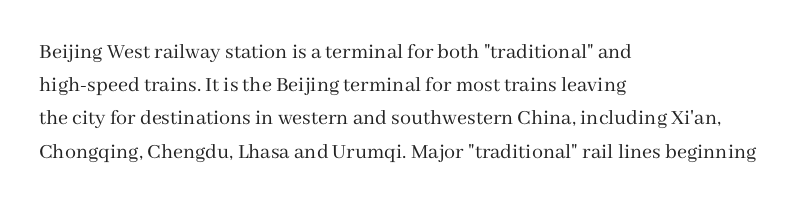
Tall strokes in this sample are plumb rather than angled. Weight: regular or lighter. Tracking value appears to be zero — textbook default spacing. The passage shown stacks its lines at a standard gap. The lines in this sample share a left origin and differ only in where they stop. Anything drawn beneath the words? Only blank space.
